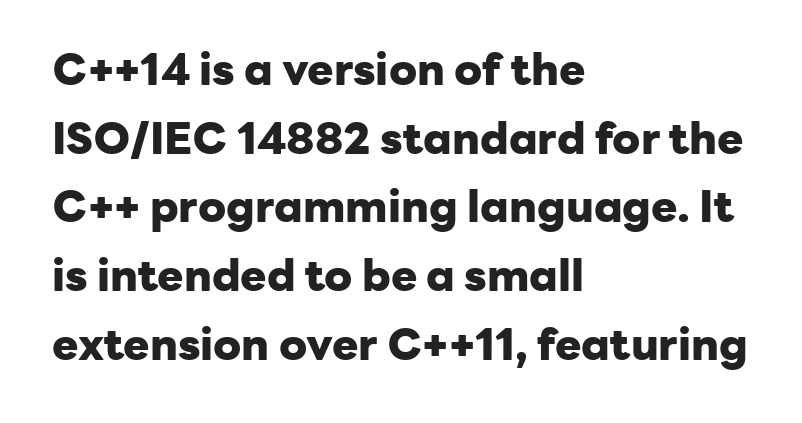
{"serif": "no", "italic": "no", "bold": "yes", "weight": "heavy", "width": "normal", "stroke_contrast": "low", "x_height": "medium", "monospaced": "no", "underline": "no", "align": "left", "line_spacing": "normal", "line_spacing_ratio": 1.56, "letter_spacing": "normal", "letter_spacing_em": 0.0, "glyph_px": 44}
